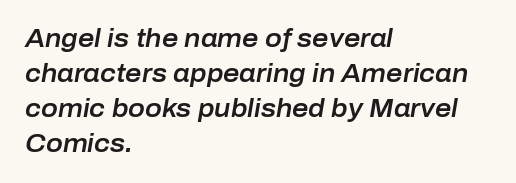
The image shows 25 px text type, italic (leaning right); set left-aligned, normal line spacing (1.4x), normal letter spacing, not underlined.
